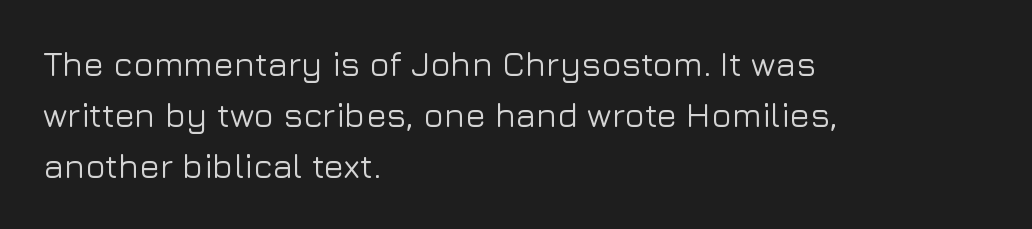
The image shows 34 px sans-serif type, upright; set left-aligned, normal line spacing (1.5x), normal letter spacing, not underlined; low stroke contrast and a medium x-height.
